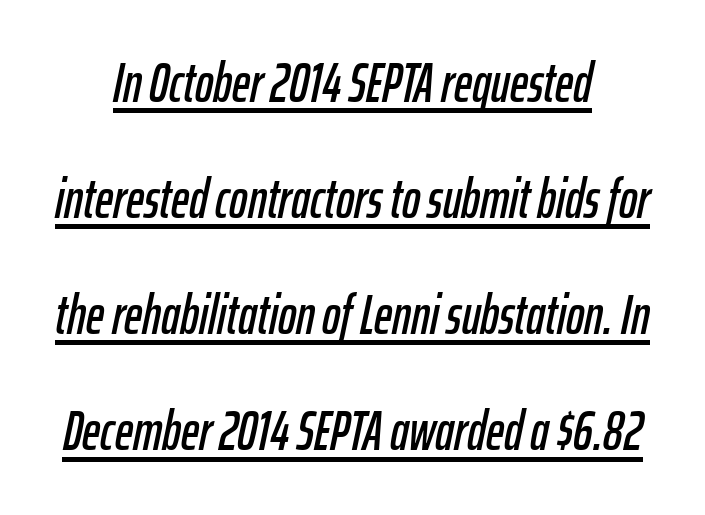
Q: Is the text italic (slanted)? A: Yes, it leans right by about 12 degrees.
Q: Is the text underlined? A: Yes.
Q: Is the spacing between letters normal or unusually wide? A: Normal.
Q: Is the spacing between lines tight, normal or loose? A: Loose.
Q: Width (condensed, normal, or wide)? A: Condensed.
Q: Stroke contrast? A: Low.
Q: x-height? A: Medium.
Q: Monospaced? A: No.
